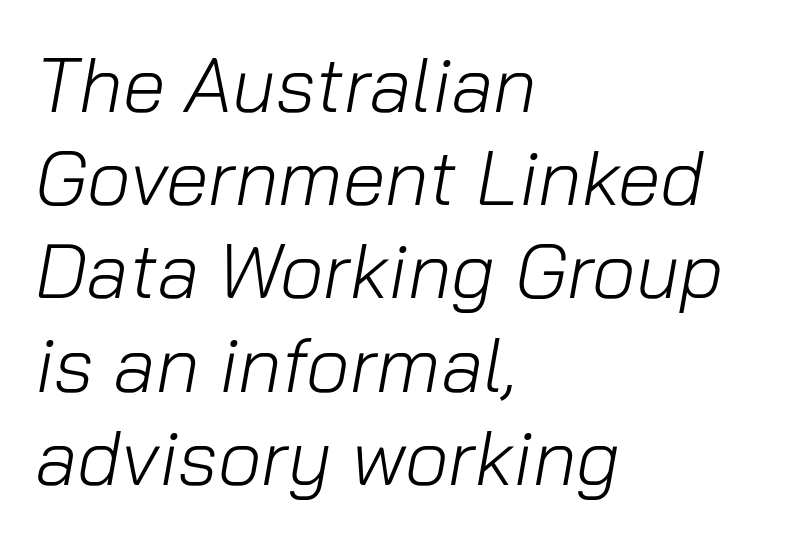
{"italic": "yes", "lean": "right", "slant_degrees": 10, "bold": "no", "weight": "light", "width": "normal", "stroke_contrast": "low", "x_height": "medium", "monospaced": "no", "underline": "no", "align": "left", "line_spacing_ratio": 1.21, "letter_spacing": "normal", "letter_spacing_em": 0.0, "glyph_px": 77}
